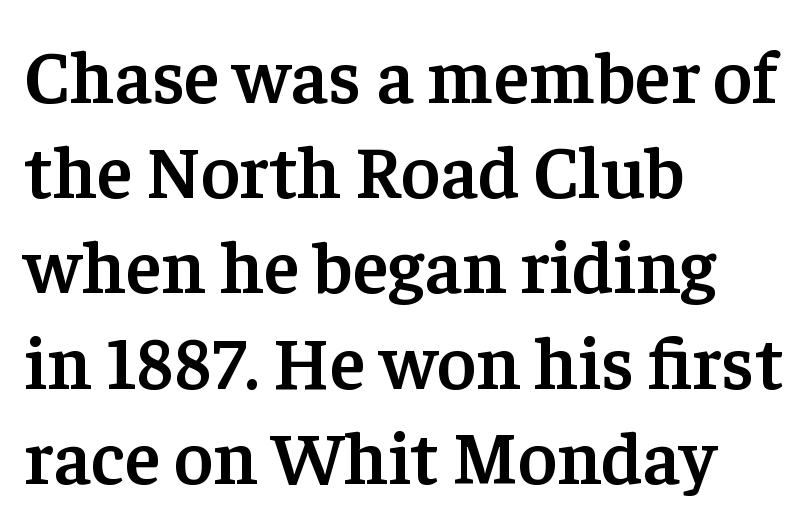
Emphasis by weight is partial: semibold. Here the glyphs are tracked normally, forming tight word shapes. In terms of posture, this sample is upright. Honestly, there is no underline to notice here at all. Stroke terminals: seriffed. Summary of vertical rhythm: regular, with standard interline spacing.
